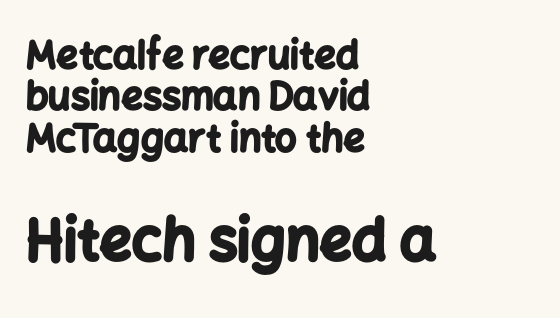
{"serif": "no", "italic": "no", "bold": "yes", "weight": "bold", "width": "normal", "stroke_contrast": "low", "x_height": "medium", "monospaced": "no", "underline": "no", "align": "left", "line_spacing": "tight", "line_spacing_ratio": 1.09, "letter_spacing": "normal", "letter_spacing_em": 0.0, "larger_block": "second", "size_ratio": 1.5, "glyph_px": 57}
